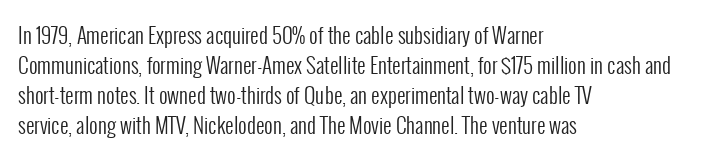
The image shows 21 px text type, upright; set left-aligned, normal line spacing (1.43x), normal letter spacing, not underlined.
